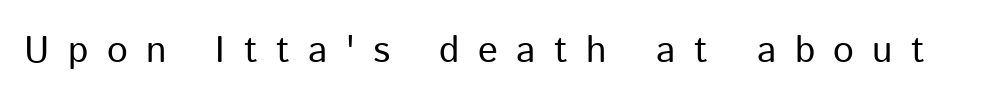
The letters advance in unequal steps, a hallmark of proportional type. The strokes are not fattened; the text isn't bold. Characters remain perfectly vertical along every line. Beneath every word, the page is bare. Does the type have serifs? No, each stem ends abruptly.
